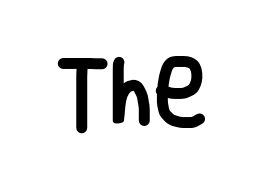
Q: Is the text italic (slanted)? A: No, it is upright.
Q: Is the typeface a serif or a sans-serif typeface? A: Sans-serif.
Q: Is the text underlined? A: No.
Q: Is the spacing between letters normal or unusually wide? A: Normal.
Q: Width (condensed, normal, or wide)? A: Condensed.
Q: Stroke contrast? A: Low.
Q: x-height? A: Large.
Q: Monospaced? A: No.
